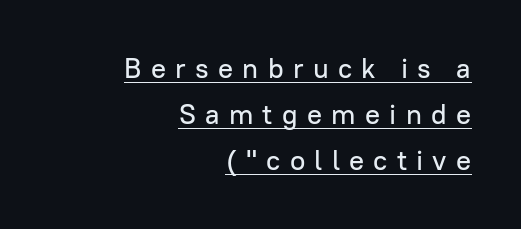
{"serif": "no", "italic": "no", "width": "normal", "stroke_contrast": "low", "x_height": "medium", "monospaced": "no", "underline": "yes", "align": "right", "line_spacing": "normal", "line_spacing_ratio": 1.65, "letter_spacing": "wide", "letter_spacing_em": 0.33, "glyph_px": 28}
